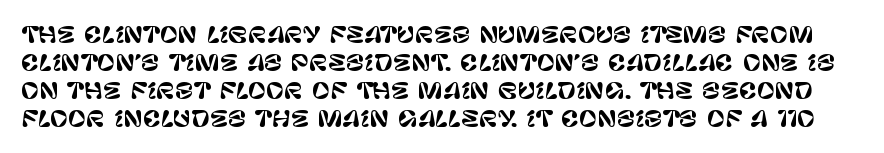
The lines sit at an ordinary, default distance from one another. This sample uses plain, unmodified letter spacing. The space beneath each line is pristine and unruled.
